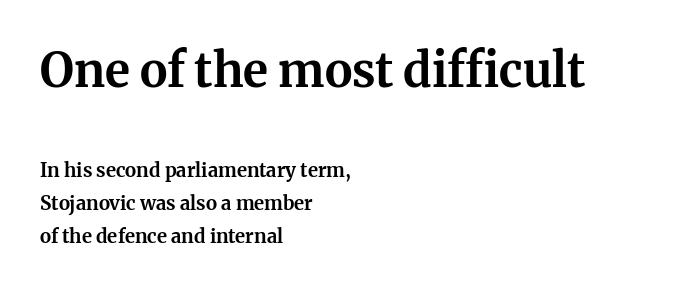
The image shows 47 px bold serif type, upright; set left-aligned, line spacing 1.72x, normal letter spacing, not underlined; the first (top) block is 2.47x larger; medium stroke contrast and a medium x-height.
